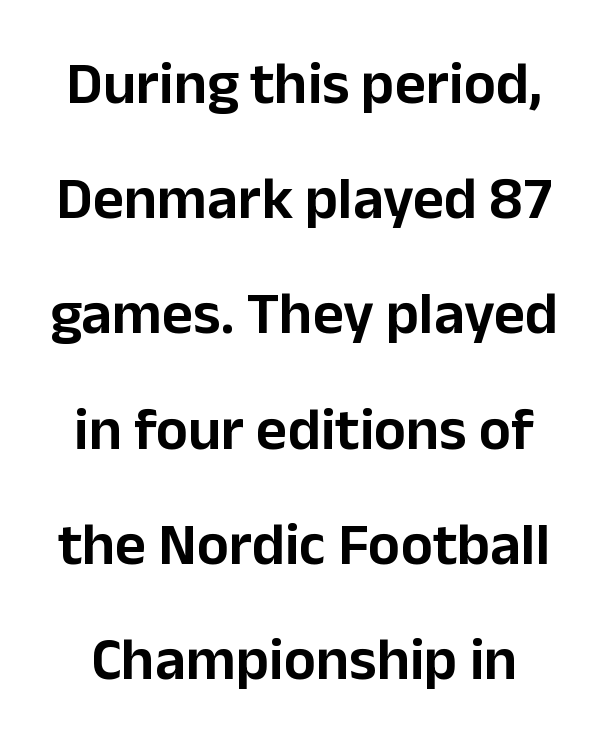
The image shows 60 px sans-serif type, upright; set loose line spacing (1.92x), normal letter spacing, not underlined; low stroke contrast and a medium x-height.
